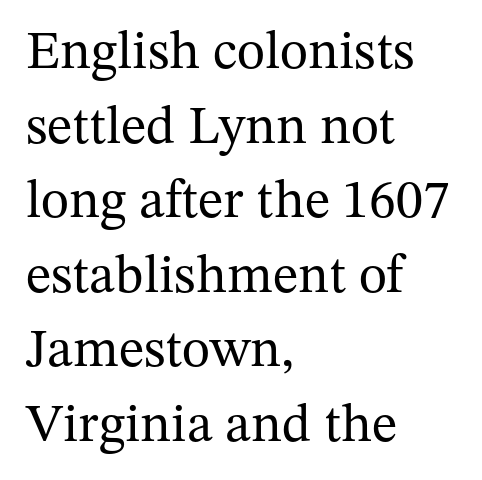
You could not count columns in this text — the font is proportionally spaced. Examine the stroke ends and you'll spot serifs. Leading matches the norm, producing a regular column. Underlining? Definitely not there. Vertical strokes here are truly vertical.
